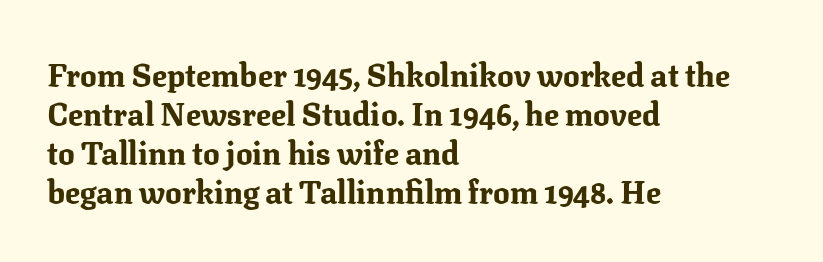
{"serif": "yes", "italic": "no", "bold": "yes", "weight": "bold", "width": "normal", "stroke_contrast": "medium", "x_height": "medium", "monospaced": "no", "underline": "no", "align": "left", "line_spacing": "normal", "line_spacing_ratio": 1.26, "letter_spacing": "normal", "letter_spacing_em": 0.0, "glyph_px": 31}
